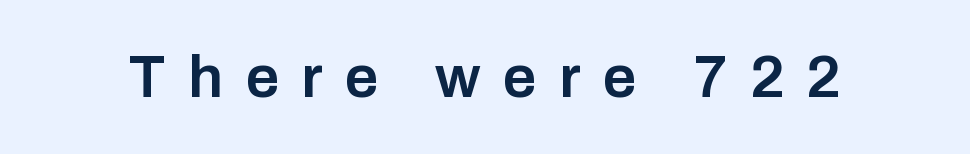
The typesetting leans somewhat heavy: a semibold. Ordinary non-slanted type is in use. Descender tails drop into unmarked territory. Nope, no serifs anywhere on these letters. Proportional: the letters do not fall into vertical columns.
